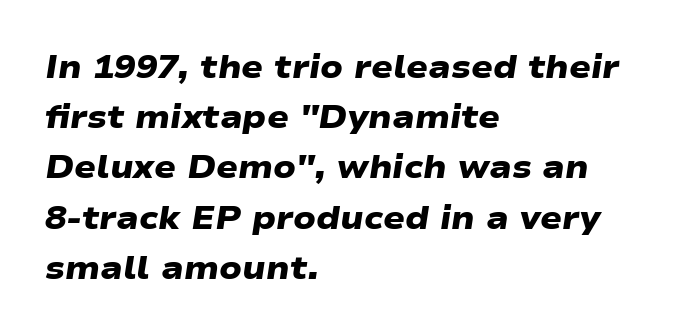
Q: Is the text bold? A: Yes.
Q: Is the typeface a serif or a sans-serif typeface? A: Sans-serif.
Q: Is the text underlined? A: No.
Q: How is the paragraph aligned? A: Left-aligned.
Q: Is the spacing between letters normal or unusually wide? A: Normal.
Q: Is the spacing between lines tight, normal or loose? A: Normal.
Q: Width (condensed, normal, or wide)? A: Wide.
Q: Stroke contrast? A: Low.
Q: x-height? A: Medium.
Q: Monospaced? A: No.
